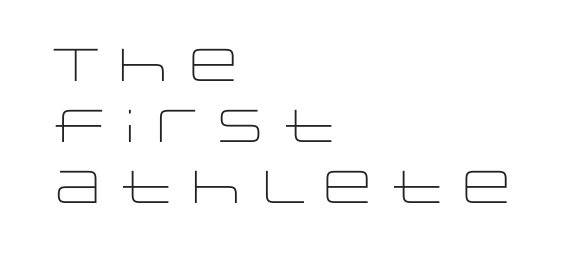
Q: Is the text bold? A: No.
Q: Is the text italic (slanted)? A: No, it is upright.
Q: Is the typeface a serif or a sans-serif typeface? A: Sans-serif.
Q: Is the text underlined? A: No.
Q: How is the paragraph aligned? A: Left-aligned.
Q: Is the spacing between letters normal or unusually wide? A: Normal.
Q: Is the spacing between lines tight, normal or loose? A: Normal.
Q: Width (condensed, normal, or wide)? A: Wide.
Q: Stroke contrast? A: Low.
Q: x-height? A: Large.
Q: Monospaced? A: No.
